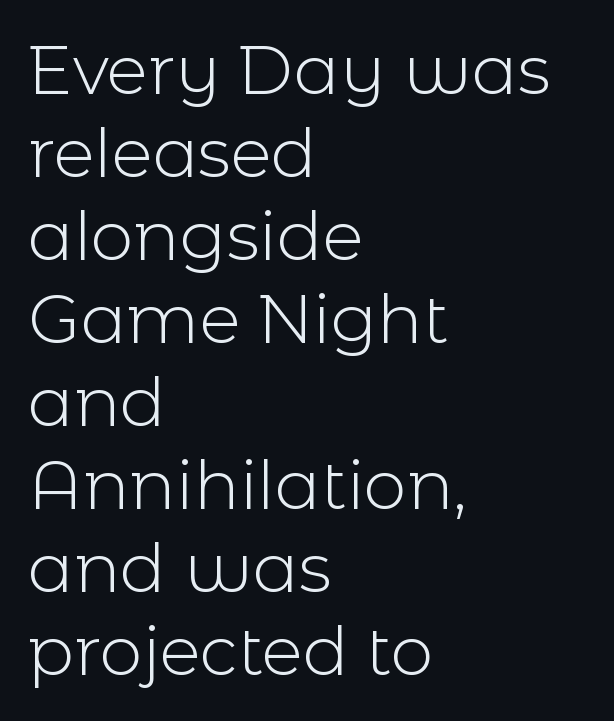
Q: Is the text bold? A: No.
Q: Is the text italic (slanted)? A: No, it is upright.
Q: Is the typeface a serif or a sans-serif typeface? A: Sans-serif.
Q: Is the text underlined? A: No.
Q: How is the paragraph aligned? A: Left-aligned.
Q: Is the spacing between letters normal or unusually wide? A: Normal.
Q: Width (condensed, normal, or wide)? A: Normal.
Q: x-height? A: Medium.
Q: Monospaced? A: No.
